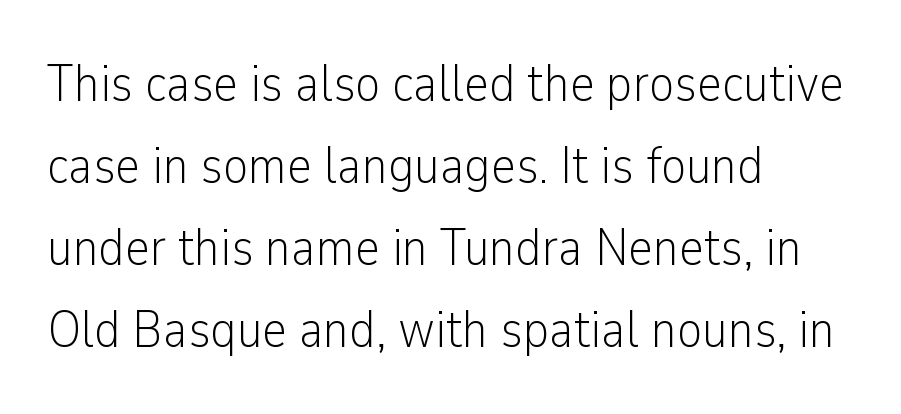
Q: Is the text bold? A: No.
Q: Is the text italic (slanted)? A: No, it is upright.
Q: Is the typeface a serif or a sans-serif typeface? A: Sans-serif.
Q: Is the text underlined? A: No.
Q: How is the paragraph aligned? A: Left-aligned.
Q: Is the spacing between letters normal or unusually wide? A: Normal.
Q: Is the spacing between lines tight, normal or loose? A: Normal.
Q: Width (condensed, normal, or wide)? A: Condensed.
Q: Stroke contrast? A: Low.
Q: x-height? A: Medium.
Q: Monospaced? A: No.
